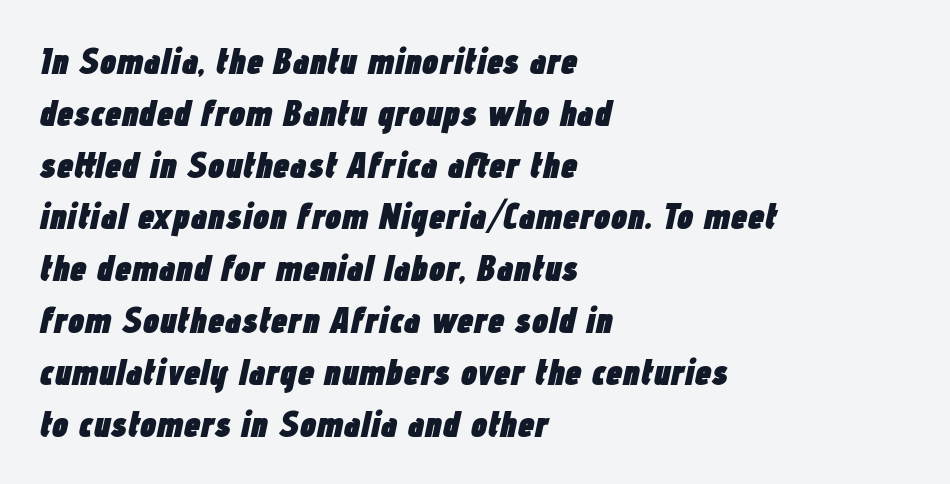
{"italic": "yes", "lean": "right", "slant_degrees": 12, "bold": "yes", "weight": "heavy", "width": "condensed", "stroke_contrast": "low", "x_height": "medium", "monospaced": "no", "underline": "no", "align": "left", "line_spacing": "normal", "line_spacing_ratio": 1.4, "letter_spacing": "normal", "letter_spacing_em": 0.0, "glyph_px": 37}
